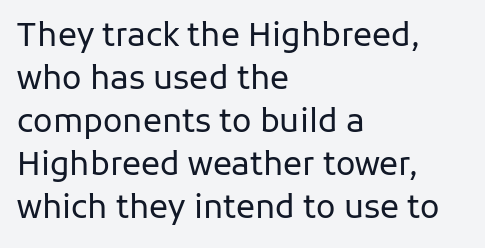
The image shows 32 px regular-weight sans-serif type, upright; set left-aligned, normal line spacing (1.34x), normal letter spacing, not underlined; low stroke contrast and a medium x-height.
